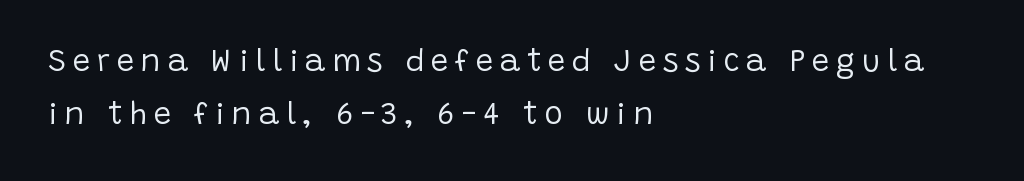
Caption: multi-line text, flush left, ragged right. The weight tops out at a normal text grade. The line-height multiplier appears to be the usual default. The line texture is sparse and dotted thanks to wide tracking. Varying glyph widths throughout — classic text-font behaviour.
